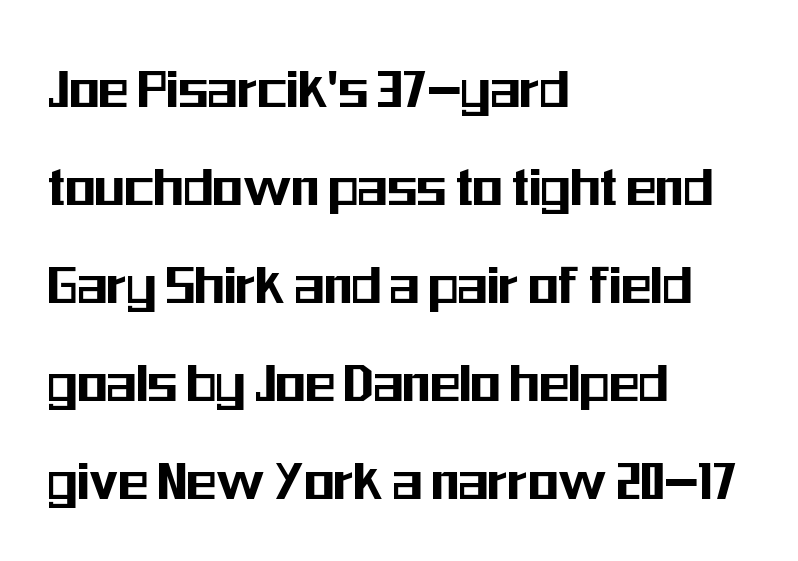
Q: Is the text italic (slanted)? A: No, it is upright.
Q: Is the typeface a serif or a sans-serif typeface? A: Sans-serif.
Q: Is the text underlined? A: No.
Q: How is the paragraph aligned? A: Left-aligned.
Q: Is the spacing between letters normal or unusually wide? A: Normal.
Q: Is the spacing between lines tight, normal or loose? A: Normal.
Q: Width (condensed, normal, or wide)? A: Condensed.
Q: Stroke contrast? A: Medium.
Q: x-height? A: Medium.
Q: Monospaced? A: No.
